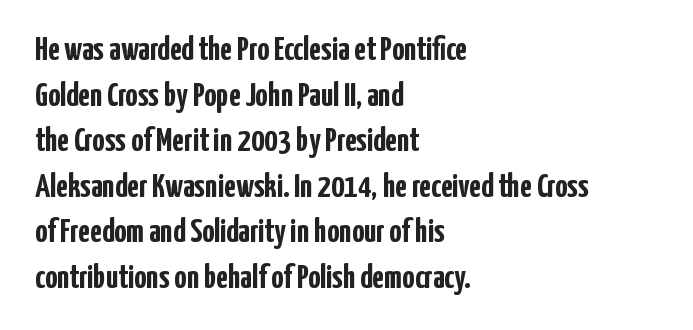
In terms of letterform style, serifs are entirely absent. Honestly, the letter spacing is just normal — you wouldn't notice it. Caption: multi-line text, flush left, ragged right. Each new line begins a customary step beneath the previous one. A full-strength bold gives these letters their thick strokes. This sample uses an upright cut, with every glyph sitting square on the baseline.
